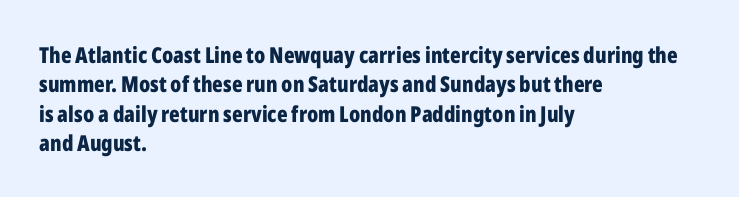
The image shows 22 px bold type, upright; set left-aligned, normal line spacing (1.33x), normal letter spacing, not underlined.
